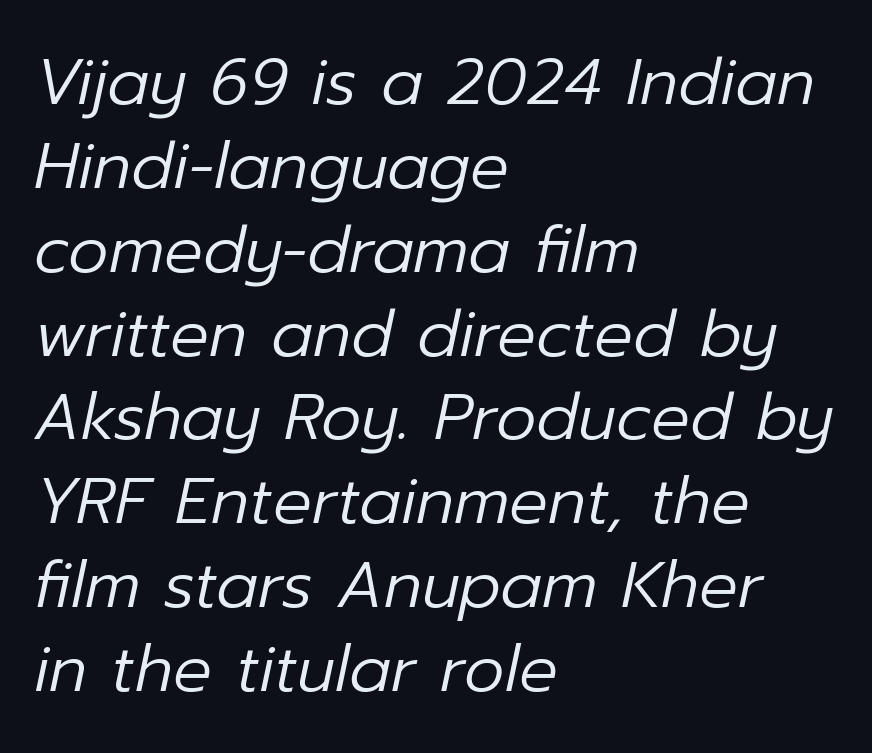
Letters have the restrained weight of plain body copy at most. Look at the tracking — it's just the regular setting, nothing added. Note the varied advance widths — an 'i' is clearly narrower than an 'm'. Letters rest on an invisible, unmarked baseline.
